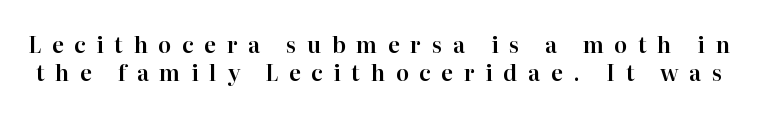
The image shows 22 px text type, upright; set normal line spacing (1.28x), unusually wide letter spacing (+0.48 em), not underlined.
